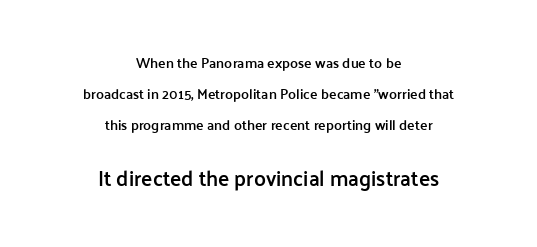
The image shows 21 px text type, upright; set centered, loose line spacing (2.2x), normal letter spacing, not underlined; the second (bottom) block is 1.5x larger.
